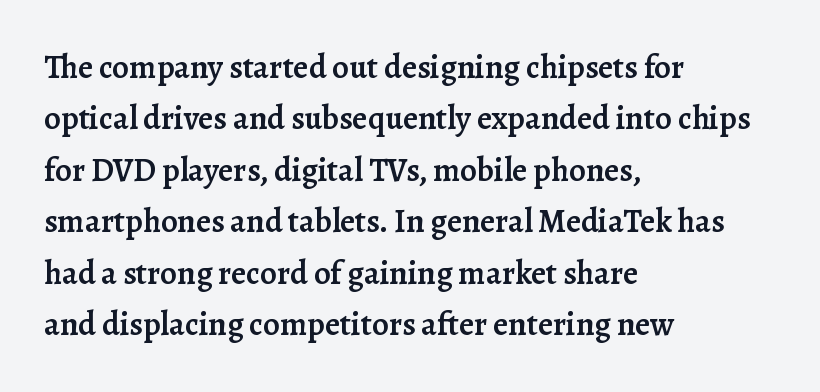
The image shows 33 px semibold serif type, upright; set left-aligned, normal line spacing (1.56x), normal letter spacing, not underlined; low stroke contrast and a medium x-height.
